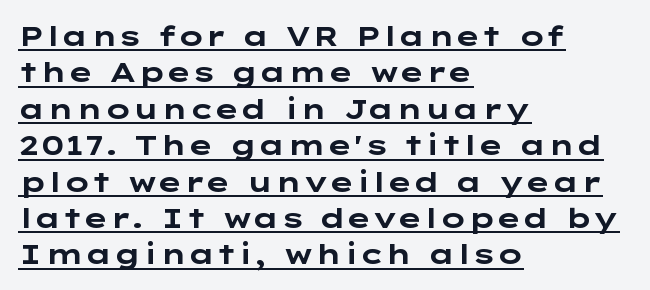
{"serif": "no", "italic": "no", "bold": "yes", "weight": "bold", "width": "wide", "stroke_contrast": "low", "x_height": "medium", "underline": "yes", "align": "left", "line_spacing": "normal", "line_spacing_ratio": 1.3, "letter_spacing": "normal", "letter_spacing_em": 0.0, "glyph_px": 28}
